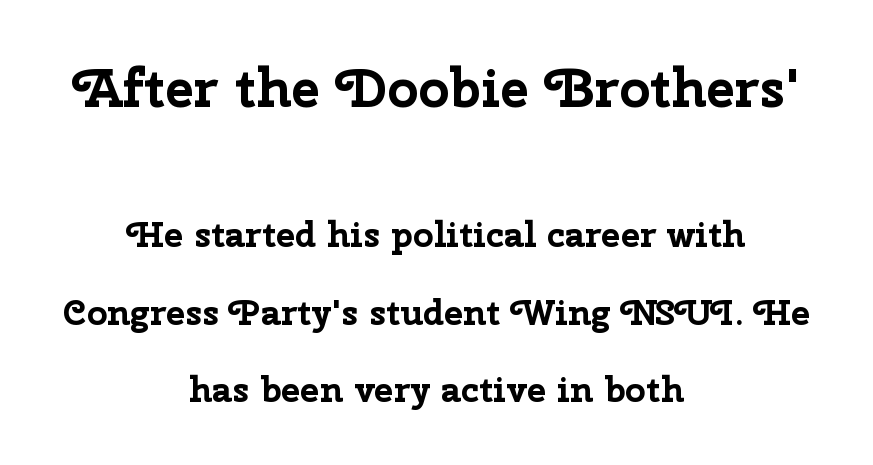
The image shows 54 px bold sans-serif type, upright; set centered, loose line spacing (2.15x), normal letter spacing, not underlined; the first (top) block is 1.5x larger; low stroke contrast and a medium x-height.
